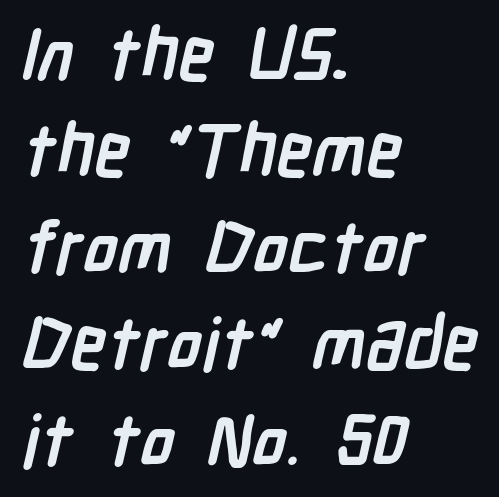
The image shows 72 px semibold, condensed sans-serif type; set left-aligned, normal line spacing (1.34x), normal letter spacing, not underlined; low stroke contrast and a medium x-height.
